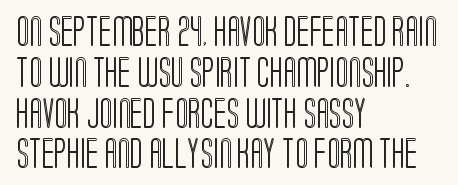
{"italic": "no", "width": "condensed", "x_height": "large", "monospaced": "no", "underline": "no", "align": "left", "line_spacing": "normal", "line_spacing_ratio": 1.36, "letter_spacing": "normal", "letter_spacing_em": 0.0, "glyph_px": 30}
